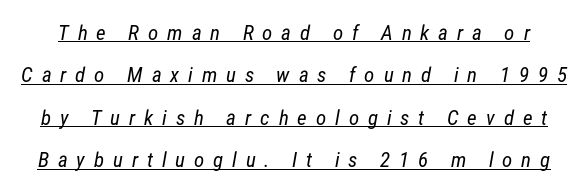
{"bold": "no", "underline": "yes", "line_spacing": "loose", "line_spacing_ratio": 2.02, "letter_spacing": "wide", "letter_spacing_em": 0.42, "glyph_px": 21}
